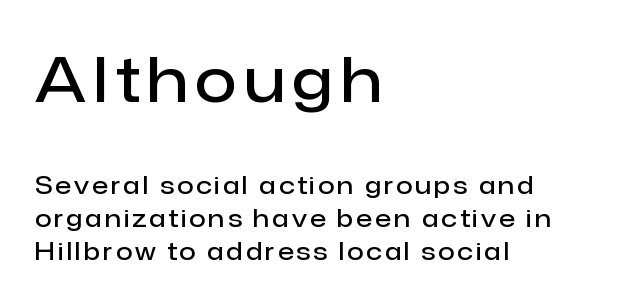
{"serif": "no", "italic": "no", "bold": "semi", "weight": "semibold", "width": "normal", "stroke_contrast": "low", "x_height": "medium", "monospaced": "no", "underline": "no", "align": "left", "line_spacing": "normal", "line_spacing_ratio": 1.37, "larger_block": "first", "size_ratio": 2.54, "glyph_px": 61}
